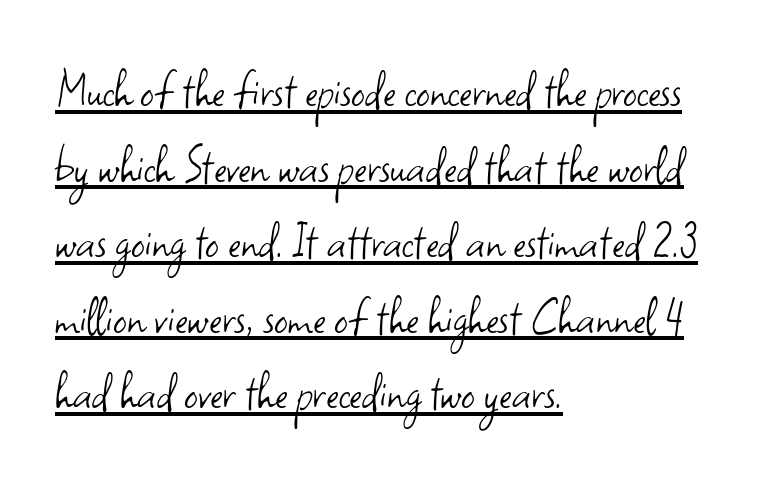
The image shows 54 px light sans-serif type; set left-aligned, normal line spacing (1.4x), normal letter spacing, underlined; low stroke contrast and a small x-height.
